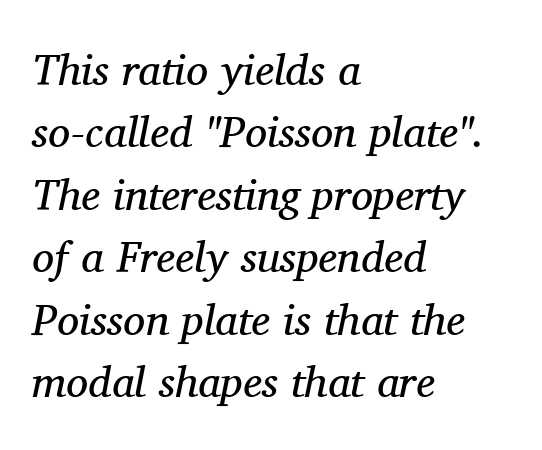
{"serif": "yes", "italic": "yes", "lean": "right", "slant_degrees": 11, "bold": "no", "weight": "regular", "width": "normal", "stroke_contrast": "medium", "x_height": "medium", "monospaced": "no", "underline": "no", "align": "left", "line_spacing": "normal", "line_spacing_ratio": 1.42, "letter_spacing": "normal", "letter_spacing_em": 0.0, "glyph_px": 44}
